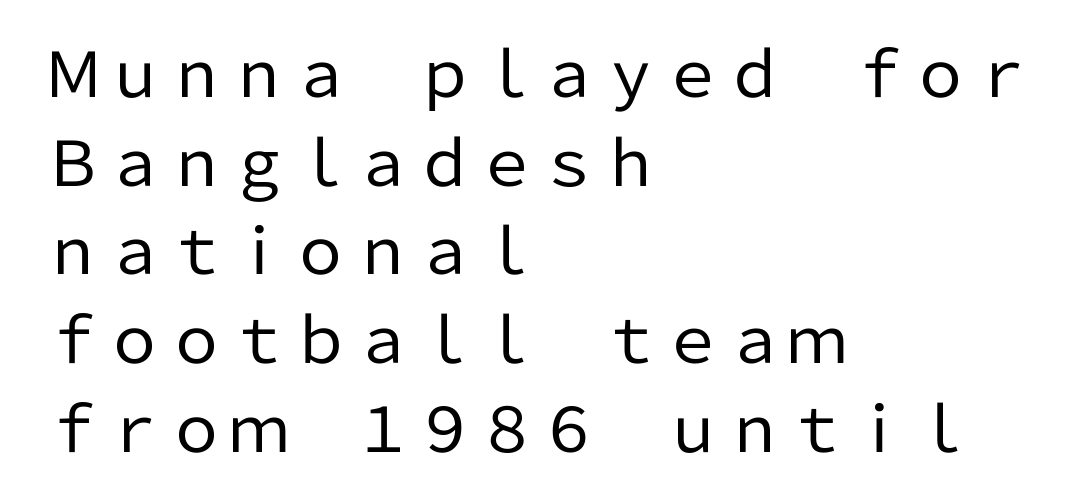
The block of text has a typical density, with ordinary space between rows. This rendering features lettering with no underline. Unlike a traditional serif, this face leaves its strokes unadorned. A classic flush-left, rag-right setting is used for this passage. Looks like regular typesetting: each glyph gets only the width it needs. In terms of posture, this sample is upright.
